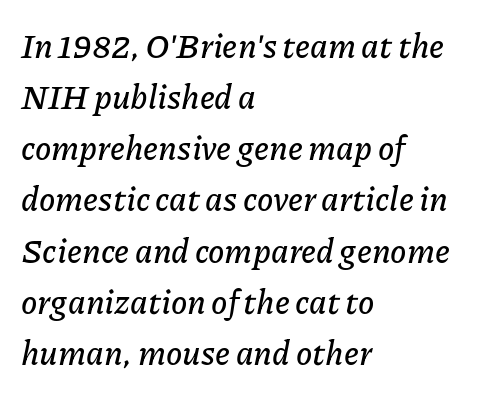
{"italic": "yes", "lean": "right", "slant_degrees": 11, "width": "normal", "stroke_contrast": "low", "x_height": "medium", "monospaced": "no", "underline": "no", "align": "left", "line_spacing": "normal", "line_spacing_ratio": 1.55, "letter_spacing": "normal", "letter_spacing_em": 0.0, "glyph_px": 33}
